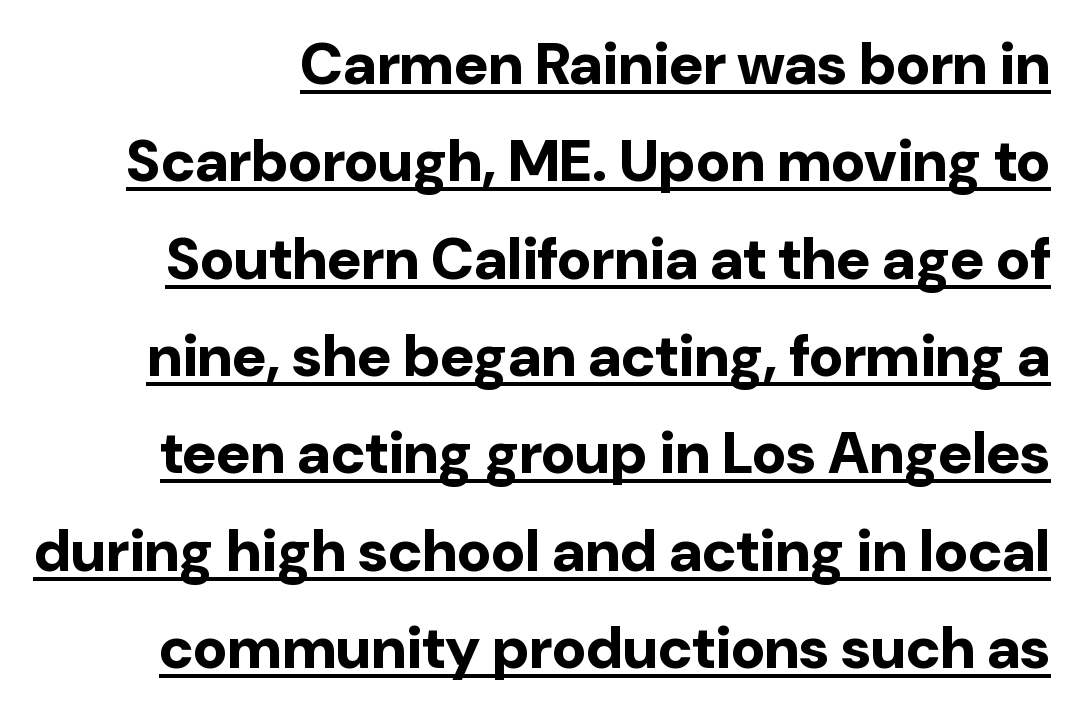
{"serif": "no", "italic": "no", "bold": "yes", "weight": "bold", "width": "normal", "stroke_contrast": "low", "x_height": "medium", "monospaced": "no", "underline": "yes", "line_spacing": "normal", "line_spacing_ratio": 1.65, "letter_spacing": "normal", "letter_spacing_em": 0.0, "glyph_px": 59}
